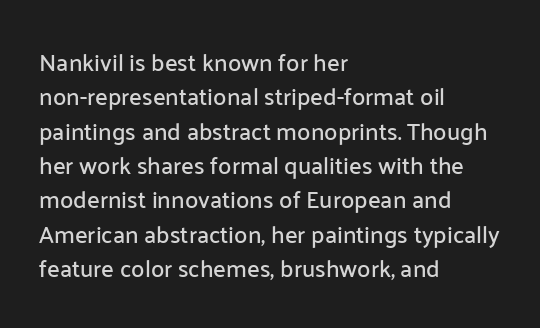
Q: Is the text italic (slanted)? A: No, it is upright.
Q: Is the text underlined? A: No.
Q: How is the paragraph aligned? A: Left-aligned.
Q: Is the spacing between letters normal or unusually wide? A: Normal.
Q: Is the spacing between lines tight, normal or loose? A: Normal.
